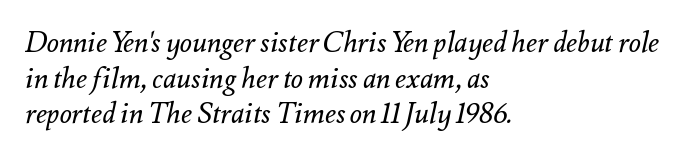
{"italic": "yes", "lean": "right", "slant_degrees": 12, "bold": "no", "weight": "regular", "width": "normal", "stroke_contrast": "medium", "x_height": "small", "monospaced": "no", "underline": "no", "align": "left", "line_spacing": "normal", "line_spacing_ratio": 1.27, "letter_spacing": "normal", "letter_spacing_em": 0.0, "glyph_px": 28}
